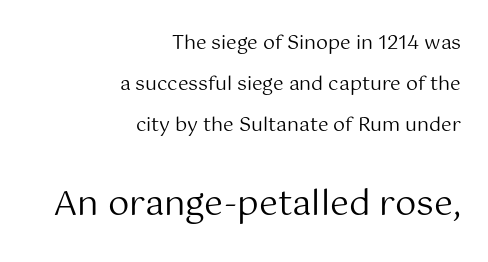
{"serif": "no", "italic": "no", "bold": "no", "weight": "regular", "width": "normal", "stroke_contrast": "medium", "x_height": "medium", "monospaced": "no", "underline": "no", "align": "right", "line_spacing": "loose", "line_spacing_ratio": 2.16, "letter_spacing": "normal", "letter_spacing_em": 0.0, "larger_block": "second", "size_ratio": 1.79, "glyph_px": 34}
